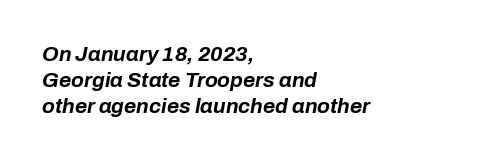
Q: Is the text bold? A: Yes.
Q: Is the text italic (slanted)? A: Yes, it leans right by about 10 degrees.
Q: Is the text underlined? A: No.
Q: How is the paragraph aligned? A: Left-aligned.
Q: Is the spacing between letters normal or unusually wide? A: Normal.
Q: Is the spacing between lines tight, normal or loose? A: Normal.
